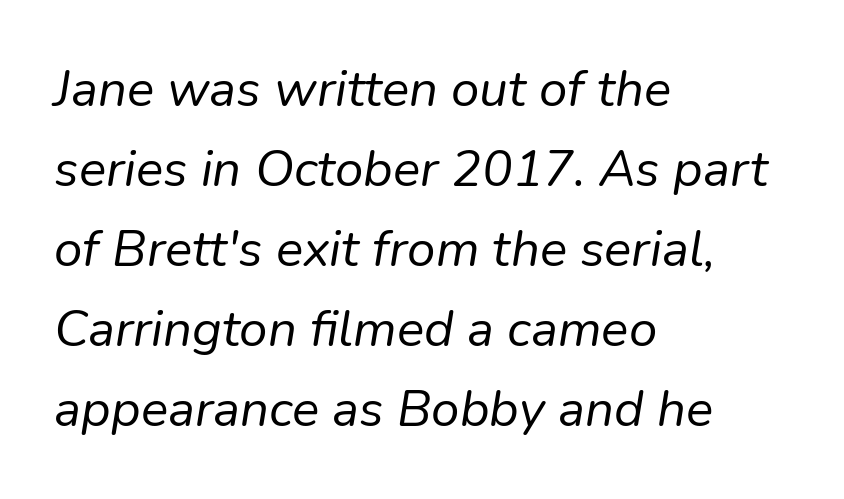
The specimen reads as italic at a glance. Note the varied advance widths — an 'i' is clearly narrower than an 'm'. No letter is thick-stroked: the sample isn't bold. Interline gaps are of average width in this sample. One-word summary of the alignment: left. The letterforms sit shoulder to shoulder at normal distance.
